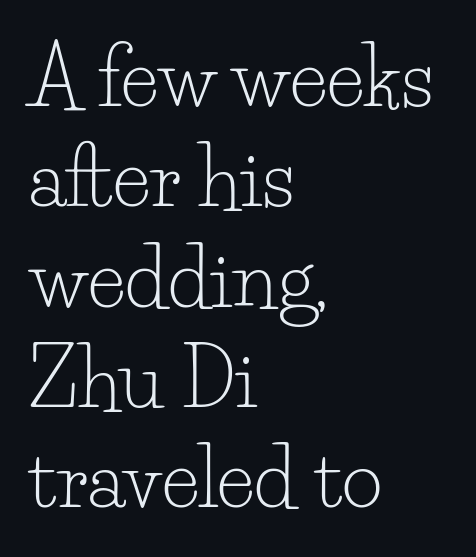
Q: Is the text bold? A: No.
Q: Is the text italic (slanted)? A: No, it is upright.
Q: Is the typeface a serif or a sans-serif typeface? A: Serif.
Q: Is the text underlined? A: No.
Q: How is the paragraph aligned? A: Left-aligned.
Q: Is the spacing between letters normal or unusually wide? A: Normal.
Q: Is the spacing between lines tight, normal or loose? A: Normal.
Q: Width (condensed, normal, or wide)? A: Normal.
Q: Stroke contrast? A: Low.
Q: x-height? A: Small.
Q: Monospaced? A: No.
